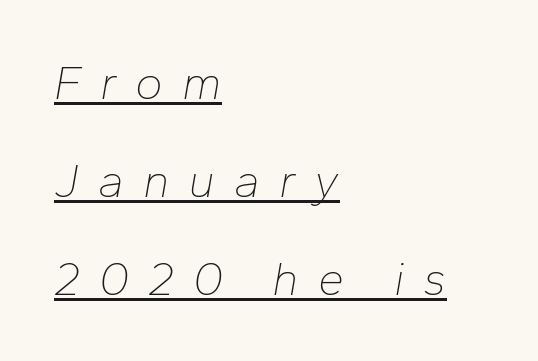
{"italic": "yes", "lean": "right", "slant_degrees": 10, "bold": "no", "weight": "thin", "width": "normal", "stroke_contrast": "low", "x_height": "medium", "monospaced": "no", "underline": "yes", "align": "left", "line_spacing": "loose", "line_spacing_ratio": 2.08, "letter_spacing": "wide", "letter_spacing_em": 0.4, "glyph_px": 47}
